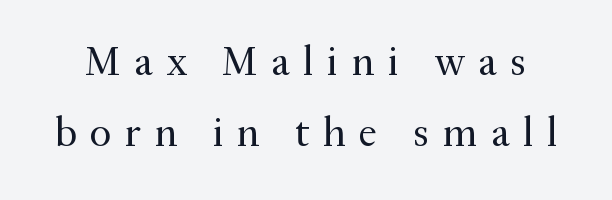
The image shows 42 px regular-weight serif type, upright; set normal line spacing (1.68x), unusually wide letter spacing (+0.32 em), not underlined; medium stroke contrast and a small x-height.
